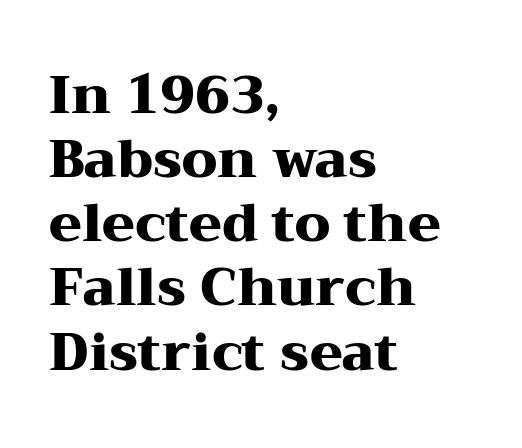
{"serif": "yes", "italic": "no", "bold": "yes", "weight": "heavy", "width": "wide", "stroke_contrast": "medium", "x_height": "medium", "monospaced": "no", "underline": "no", "align": "left", "line_spacing_ratio": 1.21, "letter_spacing": "normal", "letter_spacing_em": 0.0, "glyph_px": 53}
